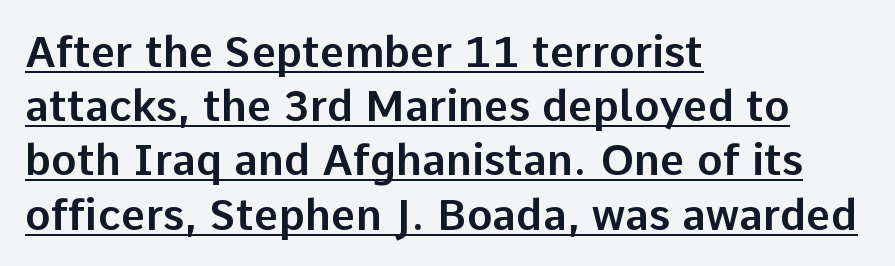
To sum up the face: it is a sans, with no serifs. The face used here is proportionally spaced, like ordinary book or web type. Italic? Not at all — the glyphs are vertical. Does the copy run flush right? No — it runs flush left. Quick note: underline on.
